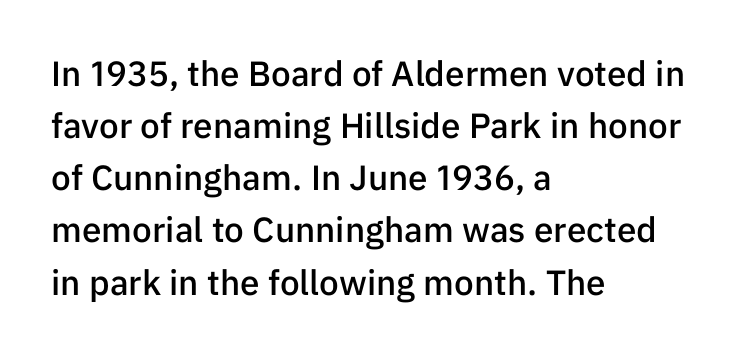
The image shows 35 px semibold sans-serif type, upright; set left-aligned, normal line spacing (1.49x), normal letter spacing, not underlined; low stroke contrast and a medium x-height.
